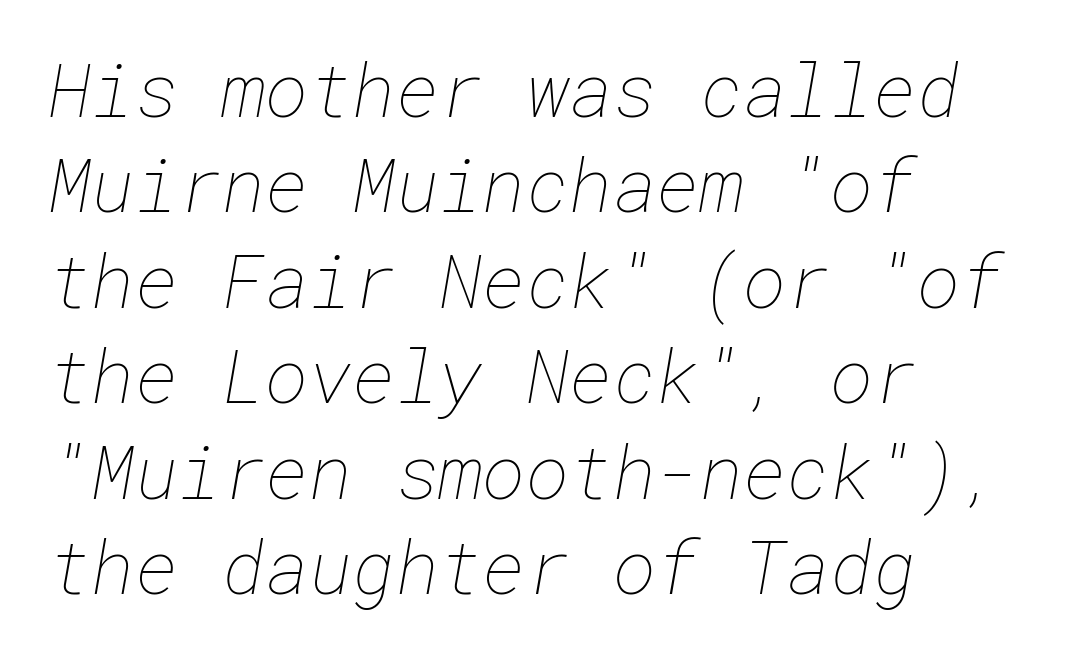
{"bold": "no", "weight": "thin", "width": "normal", "stroke_contrast": "low", "x_height": "medium", "underline": "no", "align": "left", "line_spacing": "normal", "line_spacing_ratio": 1.29, "letter_spacing": "normal", "letter_spacing_em": 0.0, "glyph_px": 74}
